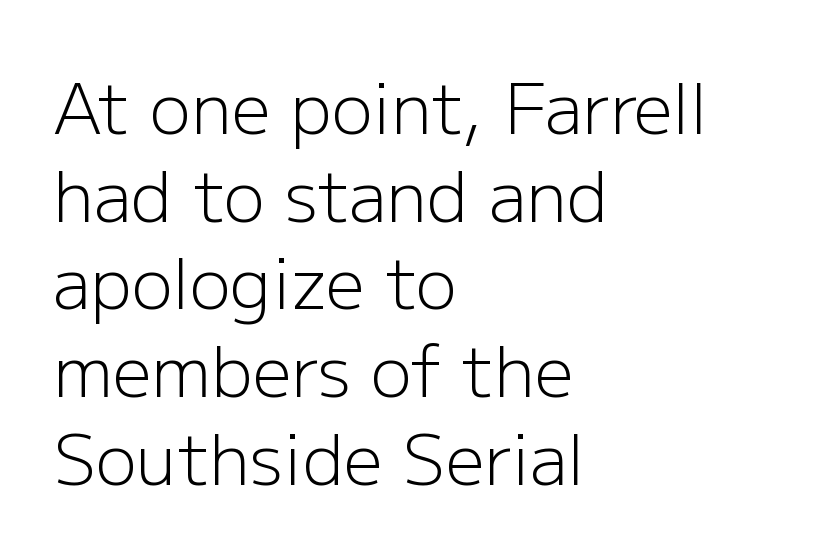
{"serif": "no", "italic": "no", "bold": "no", "weight": "light", "width": "normal", "stroke_contrast": "low", "x_height": "medium", "monospaced": "no", "underline": "no", "align": "left", "line_spacing": "normal", "line_spacing_ratio": 1.27, "letter_spacing": "normal", "letter_spacing_em": 0.0, "glyph_px": 69}
